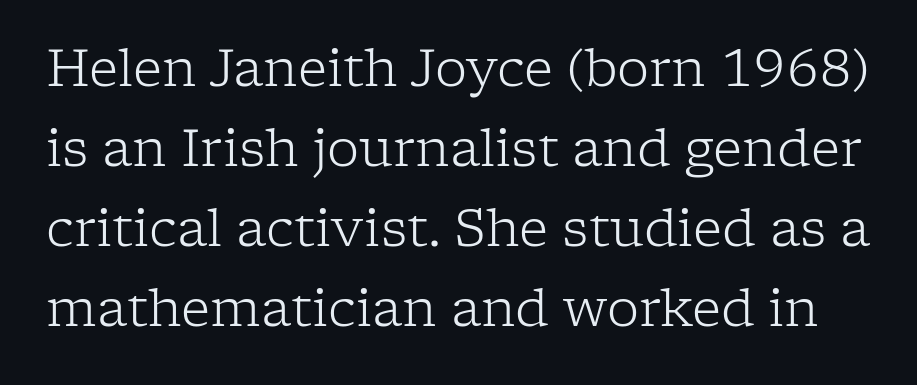
There is no visible air inserted between adjacent glyphs. Weight: regular or lighter. Type without underlining. The text was rendered using a seriffed face with decorative stroke endings. This is roman type, the default non-slanted kind.
